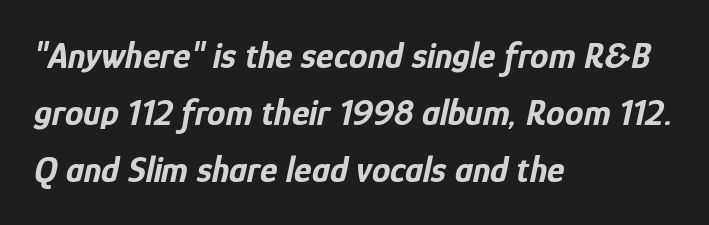
Set as a true bold cut, around the 700 mark. Note the varied advance widths — an 'i' is clearly narrower than an 'm'. The lines in this sample share a left origin and differ only in where they stop. Just letters on the line, the space beneath them empty.
